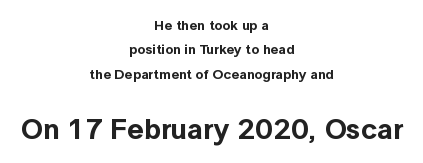
Style check: upright. No feet cap the strokes, marking this as sans-serif type. Larger block? The one below; the one above is distinctly smaller. A typesetter would call this proportional, since set widths differ per character. Descenders are the only things crossing below the line. Nothing unusual about the tracking: characters are spaced as the font intends.
